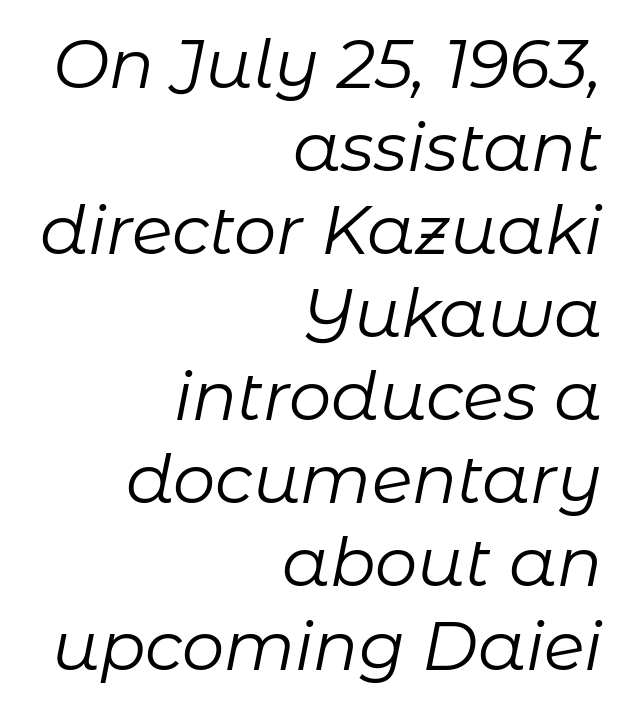
Unbolded letterforms with no extra heft. Rule under the text: the space is simply empty. The font's italic variant was chosen for this text. Leftover space on each line is placed entirely before the opening word. Here the designer chose a conventional face with non-uniform glyph widths. Here the glyphs are tracked normally, forming tight word shapes.
